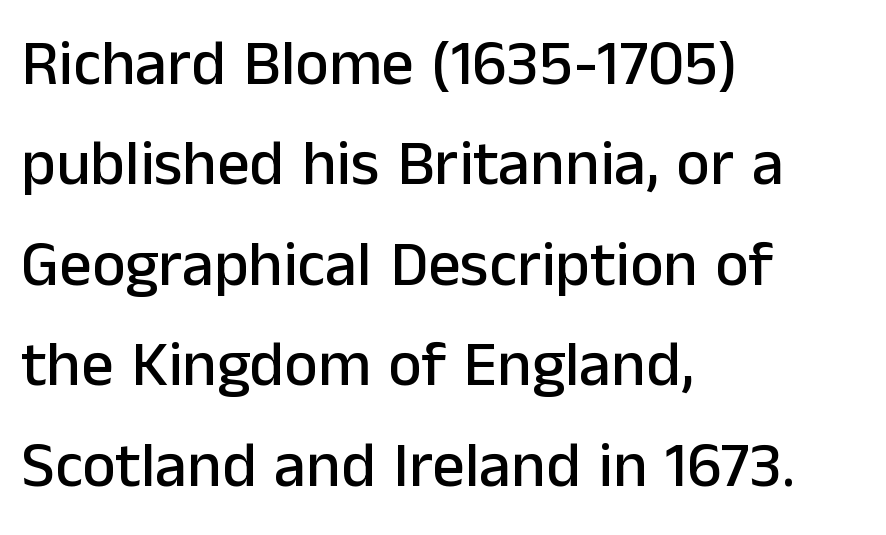
Compared with a centered layout, this one pins lines to the left instead. Honestly, there is no underline to notice here at all. The face used here is proportionally spaced, like ordinary book or web type. Is there any slant? The stems are plumb.
